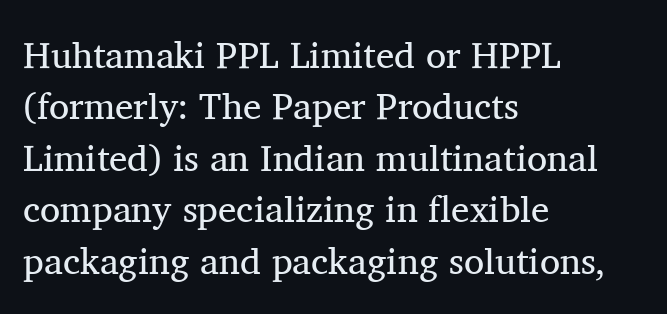
The image shows 37 px regular-weight serif type, upright; set left-aligned, normal line spacing (1.39x), normal letter spacing, not underlined; medium stroke contrast and a medium x-height.
